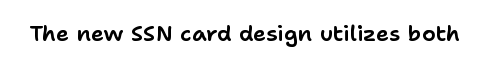
The image shows 22 px text type, upright; set normal letter spacing, not underlined.
